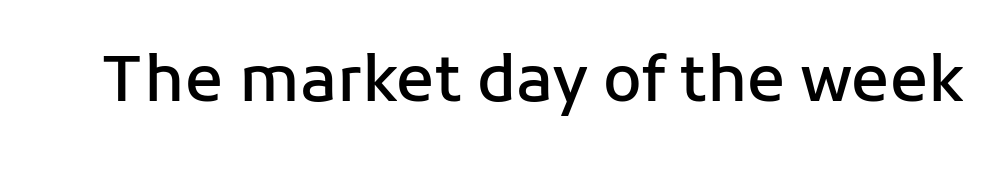
Notice how the stems are strictly vertical — no italics here. Check where the strokes stop: nothing finishes them off — pure sans. Stems and bowls a touch heavier than normal — semibold. The face used here is proportionally spaced, like ordinary book or web type.
